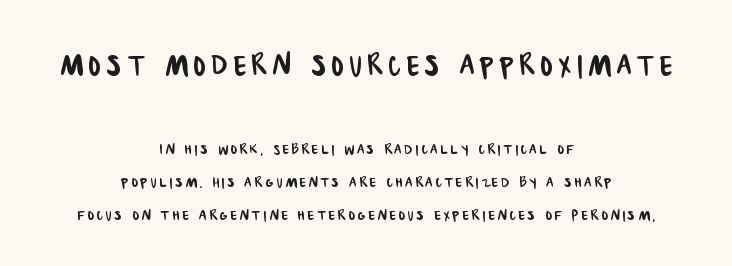
{"serif": "no", "width": "condensed", "stroke_contrast": "low", "x_height": "large", "monospaced": "no", "underline": "no", "align": "center", "line_spacing_ratio": 1.73, "larger_block": "first", "size_ratio": 2.0, "glyph_px": 38}
